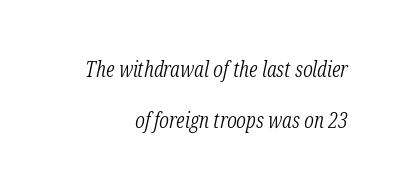
The ragged edge is on the left, which tells us the setting is flush right. Underlining? Definitely not there. Reading down the column, the eye jumps a long way to each next line. Nothing heavy about these letters — not bold at all. Spacing between characters is what you'd get straight out of the box. Slanted lettering throughout.
